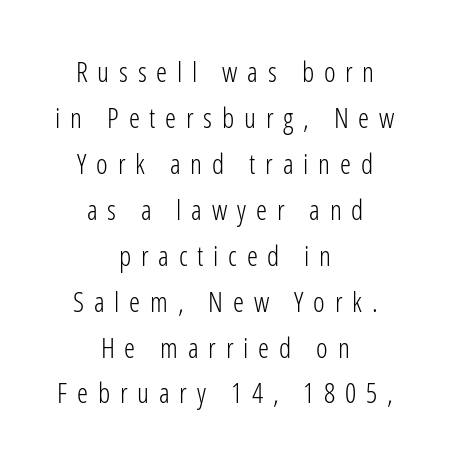
Q: Is the text bold? A: No.
Q: Is the text italic (slanted)? A: No, it is upright.
Q: Is the typeface a serif or a sans-serif typeface? A: Sans-serif.
Q: Is the text underlined? A: No.
Q: How is the paragraph aligned? A: Centered.
Q: Is the spacing between letters normal or unusually wide? A: Unusually wide.
Q: Is the spacing between lines tight, normal or loose? A: Normal.
Q: Width (condensed, normal, or wide)? A: Condensed.
Q: Stroke contrast? A: Low.
Q: x-height? A: Medium.
Q: Monospaced? A: No.
